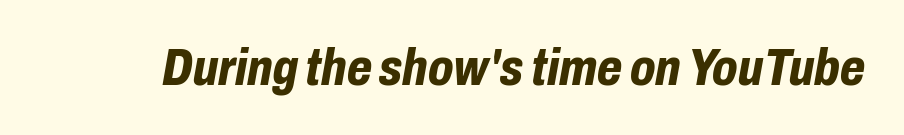
Q: Is the text bold? A: Yes.
Q: Is the text italic (slanted)? A: Yes, it leans right by about 10 degrees.
Q: Is the text underlined? A: No.
Q: Is the spacing between letters normal or unusually wide? A: Normal.
Q: Width (condensed, normal, or wide)? A: Condensed.
Q: Stroke contrast? A: Low.
Q: x-height? A: Medium.
Q: Monospaced? A: No.
